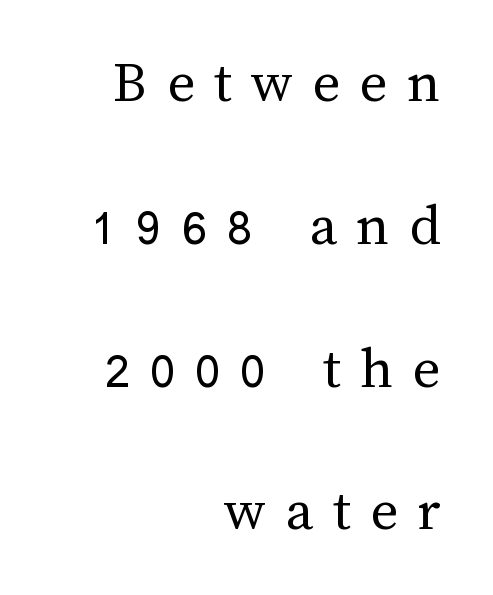
The image shows 60 px regular-weight type, upright; set right-aligned, loose line spacing (2.38x), unusually wide letter spacing (+0.32 em), not underlined; medium stroke contrast and a medium x-height.
